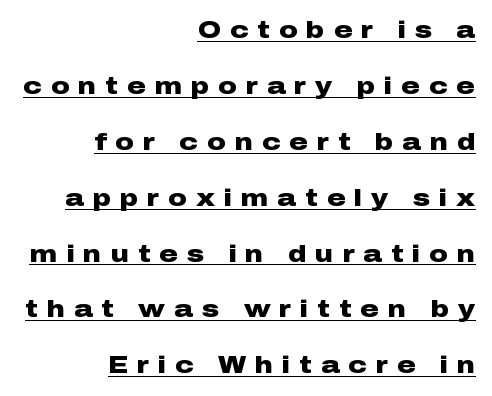
These lines carry a lot of weight — the face is fully bold. Line endings align vertically; line beginnings do not. Nope, not italic — everything's standing straight. Like a heading marked for emphasis, these lines bear an underscore. The tracking reads as deliberately expanded to a designer's eye. The line-height multiplier appears high, well above default.
